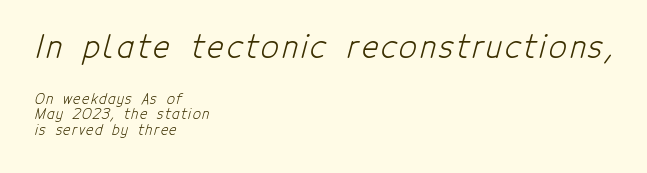
{"serif": "no", "bold": "no", "weight": "light", "width": "condensed", "stroke_contrast": "low", "x_height": "medium", "monospaced": "no", "underline": "no", "align": "left", "line_spacing": "tight", "line_spacing_ratio": 1.1, "larger_block": "first", "size_ratio": 2.21, "glyph_px": 31}
